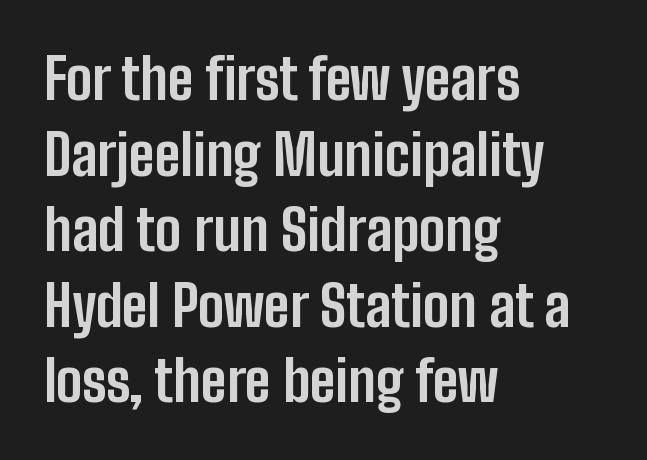
The face used here is proportionally spaced, like ordinary book or web type. Does extra space separate the letters? No, they use regular spacing. The passage shown stacks its lines at a standard gap. The rendering shows plain stroke endings on the letterforms — a sans-serif design. Characters remain perfectly vertical along every line. Underline: absent.
